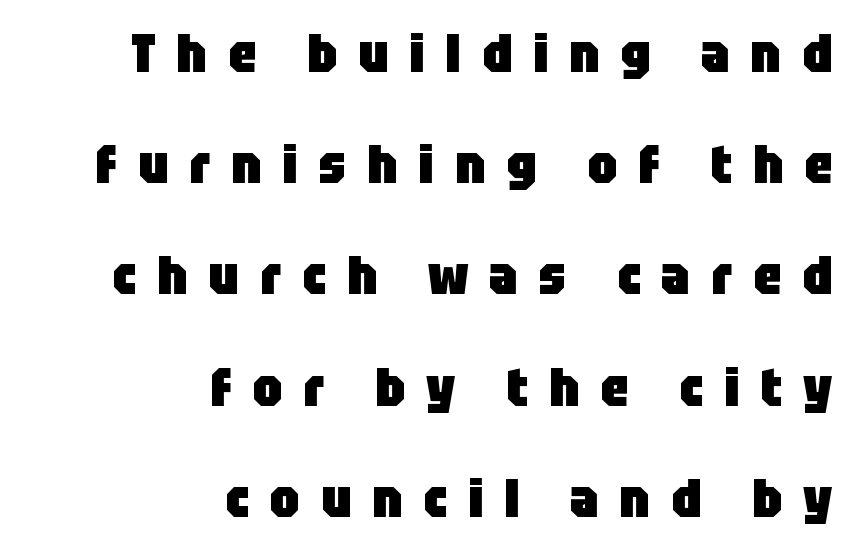
The image shows 54 px heavy, condensed sans-serif type, upright; set right-aligned, loose line spacing (2.06x), unusually wide letter spacing (+0.39 em), not underlined; low stroke contrast and a large x-height.
